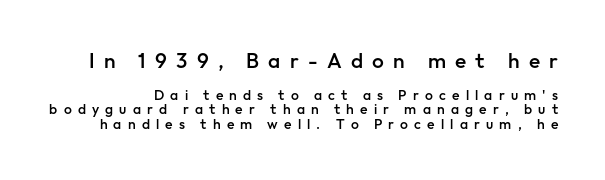
The image shows 21 px text type, upright; set tight line spacing (1.04x), unusually wide letter spacing (+0.44 em), not underlined; the first (top) block is 1.5x larger.
